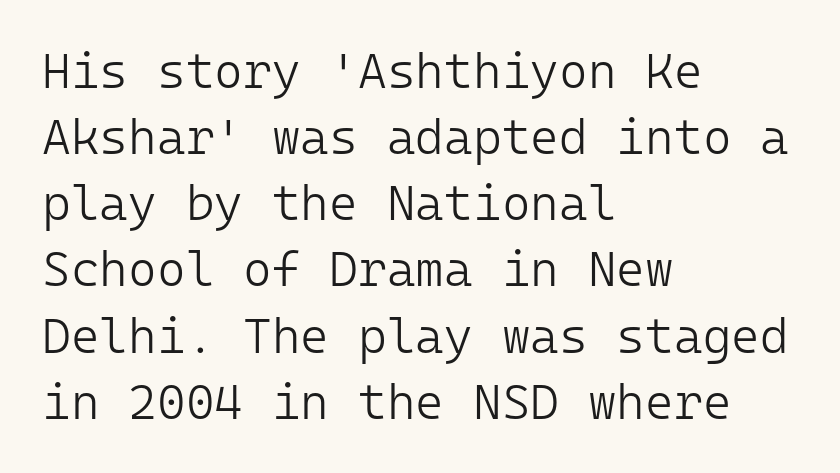
Q: Is the text bold? A: No.
Q: Is the text italic (slanted)? A: No, it is upright.
Q: Is the typeface a serif or a sans-serif typeface? A: Sans-serif.
Q: Is the text underlined? A: No.
Q: How is the paragraph aligned? A: Left-aligned.
Q: Is the spacing between letters normal or unusually wide? A: Normal.
Q: Is the spacing between lines tight, normal or loose? A: Normal.
Q: Width (condensed, normal, or wide)? A: Normal.
Q: Stroke contrast? A: Low.
Q: x-height? A: Medium.
Q: Monospaced? A: Yes.
